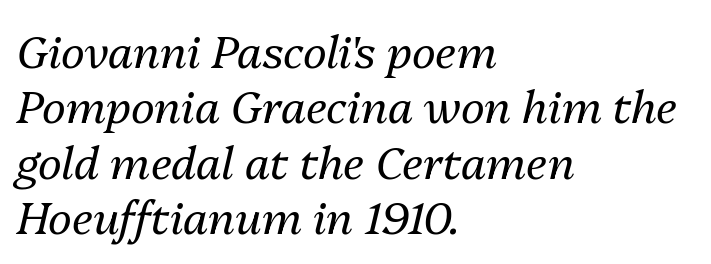
Alignment: flush left. Italic: yes, the glyphs are oblique. Type without underlining. Counters stay open thanks to moderate or lighter strokes. Look at the tracking — it's just the regular setting, nothing added. The face used here is proportionally spaced, like ordinary book or web type.
